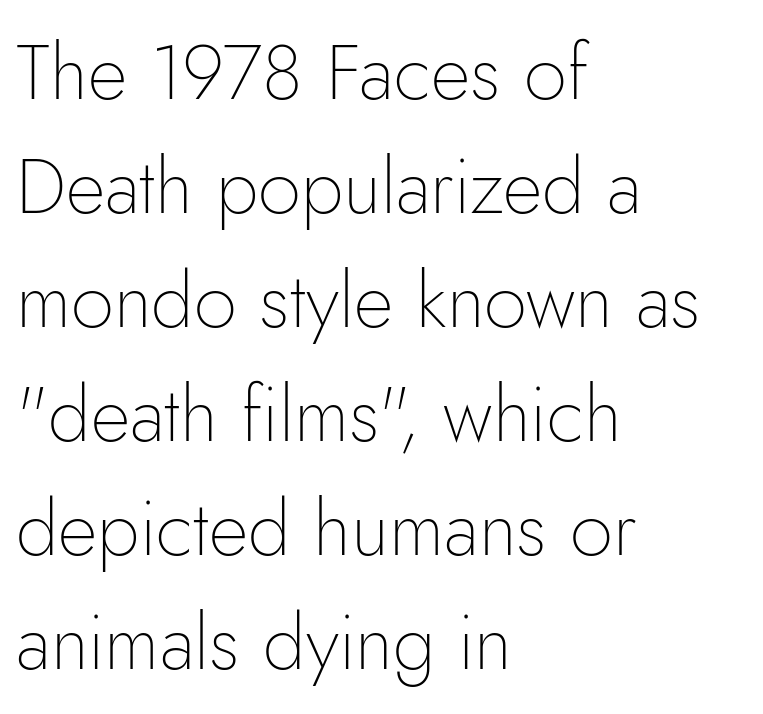
The image shows 77 px thin sans-serif type, upright; set left-aligned, normal line spacing (1.48x), normal letter spacing, not underlined; low stroke contrast and a small x-height.
